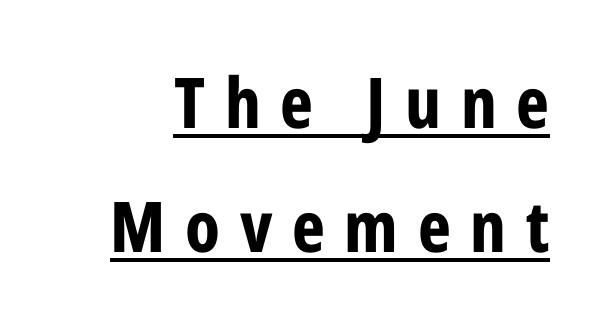
{"serif": "no", "italic": "no", "bold": "yes", "weight": "bold", "width": "condensed", "stroke_contrast": "low", "x_height": "medium", "monospaced": "no", "underline": "yes", "line_spacing_ratio": 1.77, "letter_spacing": "wide", "letter_spacing_em": 0.28, "glyph_px": 70}
